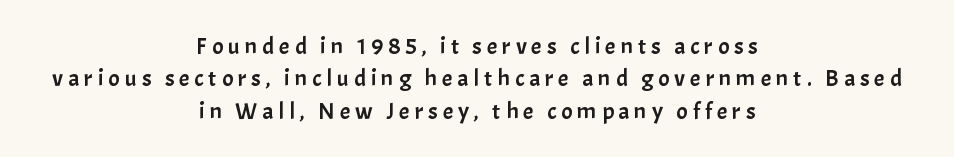
The image shows 24 px text type, upright; set centered, normal line spacing (1.35x), unusually wide letter spacing (+0.2 em), not underlined.
